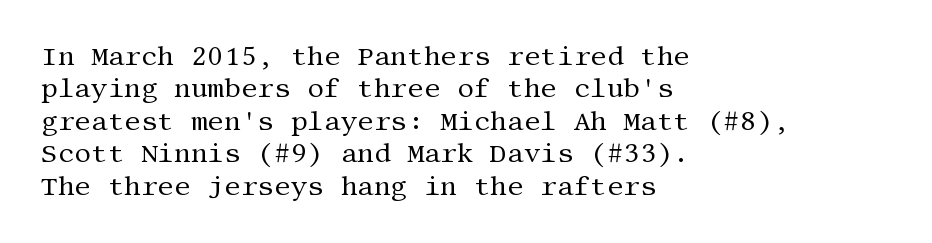
Line spacing here is normal. Nobody touched the tracking dial on this one. Quick note: underline off. Designer's note — italics off, roman on. The lines are quadded left.
